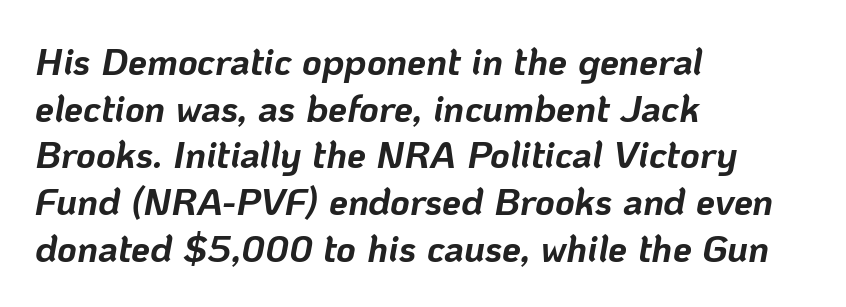
Compared with a centered layout, this one pins lines to the left instead. Characters follow at the spacing the type designer built in. Bare-footed words on every line. In terms of posture, this sample is oblique. Spacing verdict: proportional, widths tailored to each character. Every letter is thick-stroked: bold, no question.
